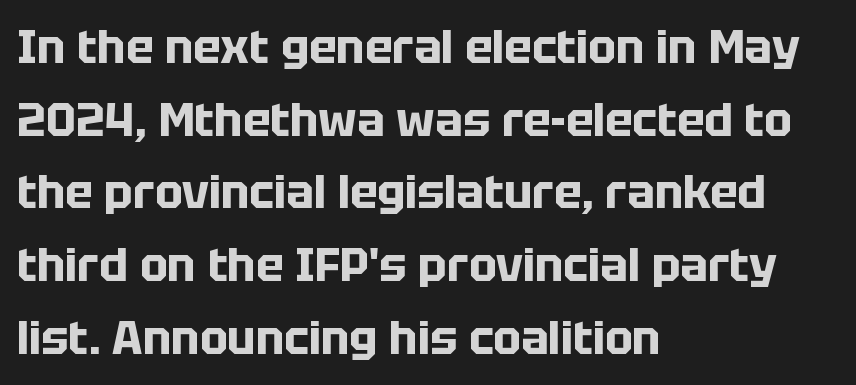
{"serif": "no", "italic": "no", "bold": "yes", "weight": "bold", "width": "normal", "stroke_contrast": "low", "x_height": "large", "monospaced": "no", "underline": "no", "align": "left", "line_spacing": "normal", "line_spacing_ratio": 1.58, "letter_spacing": "normal", "letter_spacing_em": 0.0, "glyph_px": 46}
